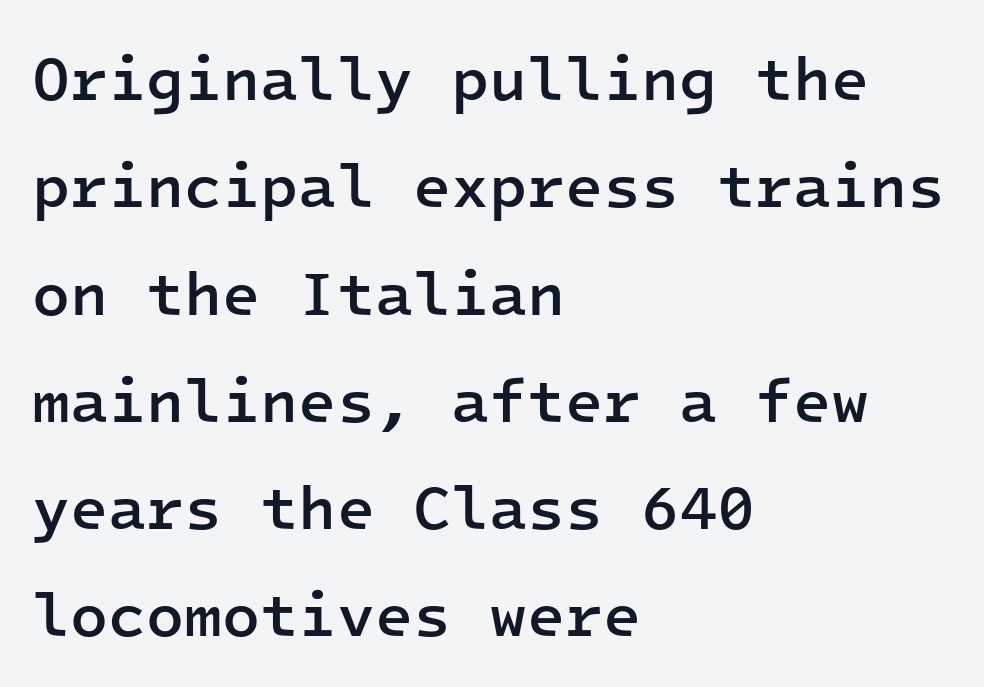
Q: Is the text bold? A: Semi-bold.
Q: Is the text italic (slanted)? A: No, it is upright.
Q: Is the typeface a serif or a sans-serif typeface? A: Sans-serif.
Q: Is the text underlined? A: No.
Q: How is the paragraph aligned? A: Left-aligned.
Q: Is the spacing between letters normal or unusually wide? A: Normal.
Q: Width (condensed, normal, or wide)? A: Normal.
Q: Stroke contrast? A: Low.
Q: x-height? A: Medium.
Q: Monospaced? A: Yes.
